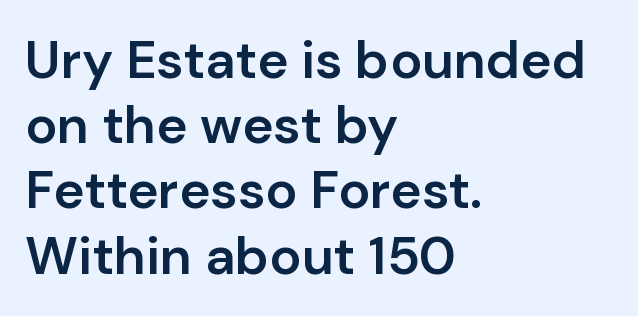
The image shows 53 px semibold sans-serif type, upright; set left-aligned, line spacing 1.23x, normal letter spacing, not underlined; low stroke contrast and a medium x-height.
